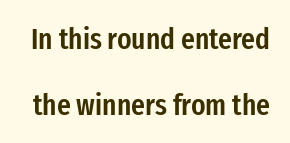
Q: Is the text bold? A: Semi-bold.
Q: Is the text italic (slanted)? A: No, it is upright.
Q: Is the typeface a serif or a sans-serif typeface? A: Sans-serif.
Q: Is the text underlined? A: No.
Q: Is the spacing between letters normal or unusually wide? A: Normal.
Q: Is the spacing between lines tight, normal or loose? A: Loose.
Q: Width (condensed, normal, or wide)? A: Condensed.
Q: Stroke contrast? A: Low.
Q: x-height? A: Medium.
Q: Monospaced? A: No.
